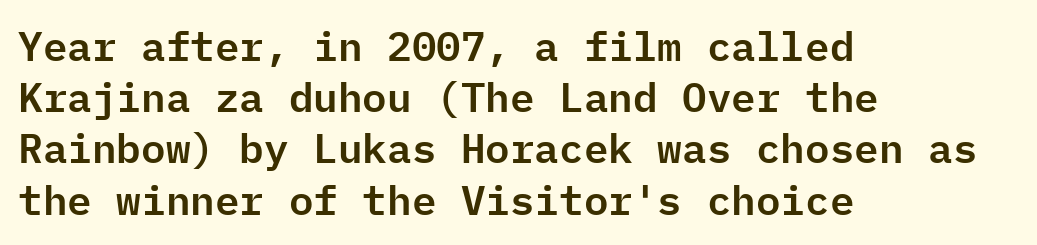
Horizontal bands of white between lines are of average thickness. The rendering shows plain stroke endings on the letterforms — a sans-serif design. Look at the tracking — it's just the regular setting, nothing added. Think of a typewriter: that constant character pitch is what you see here. The rag falls on the right side of this text block. Nope, not italic — everything's standing straight.
